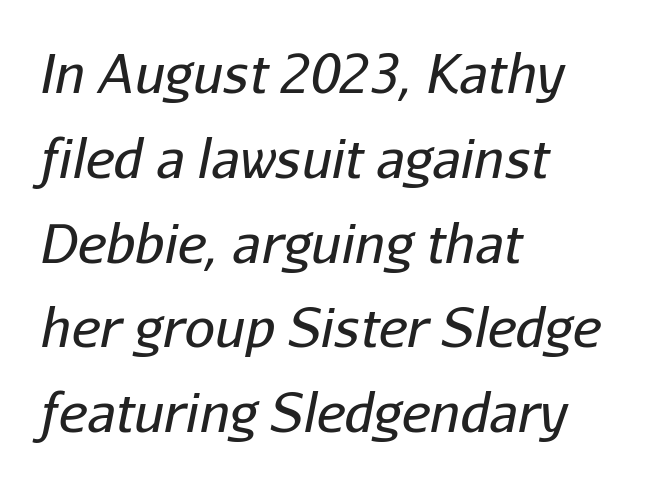
The image shows 54 px regular-weight type, italic (leaning right); set left-aligned, normal line spacing (1.57x), normal letter spacing, not underlined; low stroke contrast and a medium x-height.
